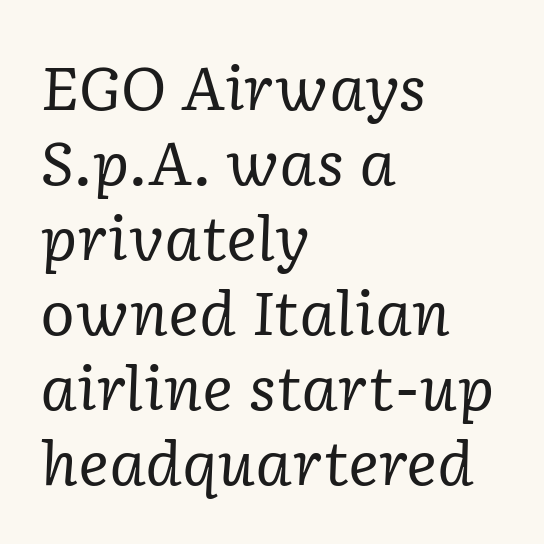
A clean baseline with only descenders dipping below it. The typesetter chose a ragged-right arrangement here. This rendering leaves character spacing at its baseline value. Rows of type keep a routine distance in the vertical direction.
